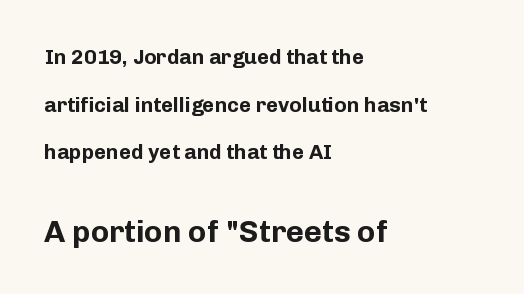
The image shows 31 px bold sans-serif type, upright; set left-aligned, loose line spacing (2.27x), normal letter spacing, not underlined; the second (bottom) block is 1.48x larger; low stroke contrast and a medium x-height.
